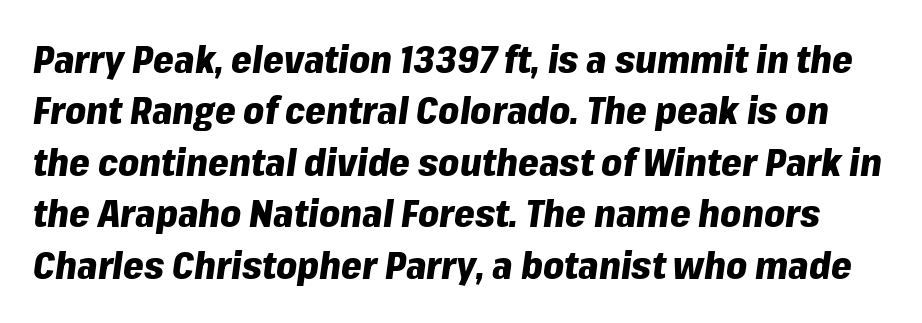
{"italic": "yes", "lean": "right", "slant_degrees": 8, "bold": "yes", "weight": "heavy", "width": "normal", "stroke_contrast": "low", "x_height": "medium", "monospaced": "no", "underline": "no", "line_spacing": "normal", "line_spacing_ratio": 1.39, "letter_spacing": "normal", "letter_spacing_em": 0.0, "glyph_px": 37}
